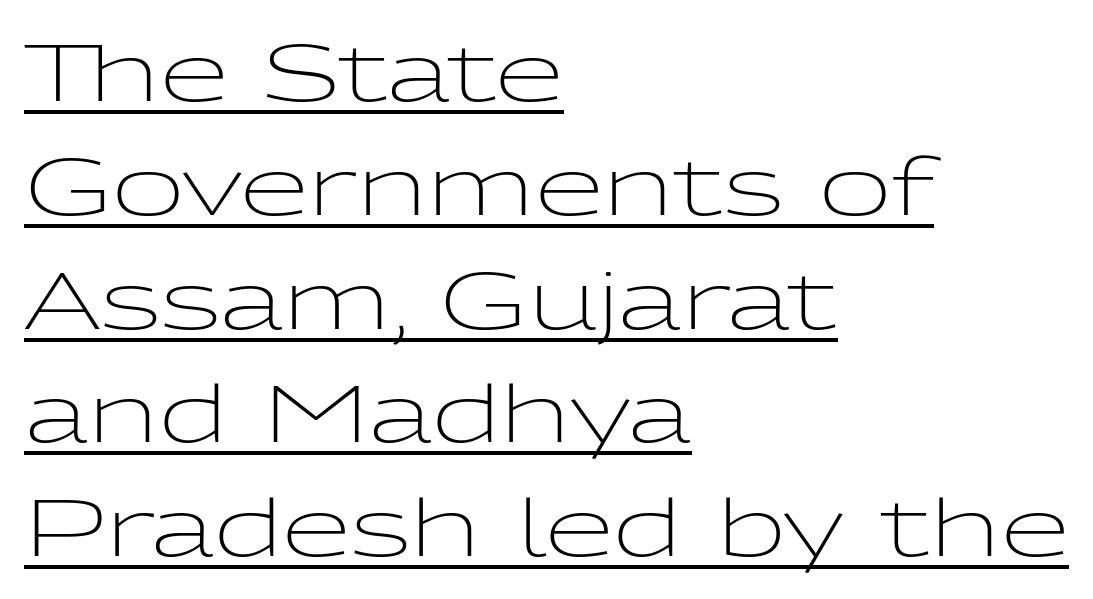
Q: Is the text bold? A: No.
Q: Is the text italic (slanted)? A: No, it is upright.
Q: Is the typeface a serif or a sans-serif typeface? A: Sans-serif.
Q: Is the text underlined? A: Yes.
Q: How is the paragraph aligned? A: Left-aligned.
Q: Is the spacing between letters normal or unusually wide? A: Normal.
Q: Is the spacing between lines tight, normal or loose? A: Normal.
Q: Width (condensed, normal, or wide)? A: Wide.
Q: Stroke contrast? A: Low.
Q: x-height? A: Medium.
Q: Monospaced? A: No.
